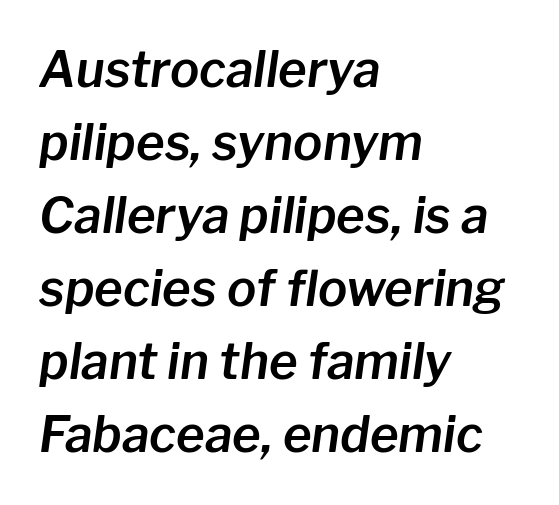
The image shows 49 px text type, italic (leaning right); set left-aligned, normal line spacing (1.49x), normal letter spacing, not underlined; low stroke contrast and a medium x-height.
